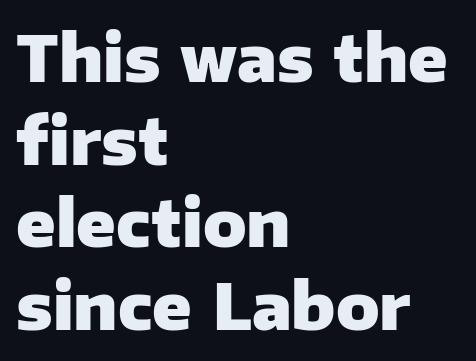
{"serif": "no", "italic": "no", "bold": "yes", "weight": "heavy", "width": "normal", "stroke_contrast": "low", "x_height": "medium", "monospaced": "no", "underline": "no", "align": "left", "line_spacing": "normal", "line_spacing_ratio": 1.29, "letter_spacing": "normal", "letter_spacing_em": 0.0, "glyph_px": 64}
